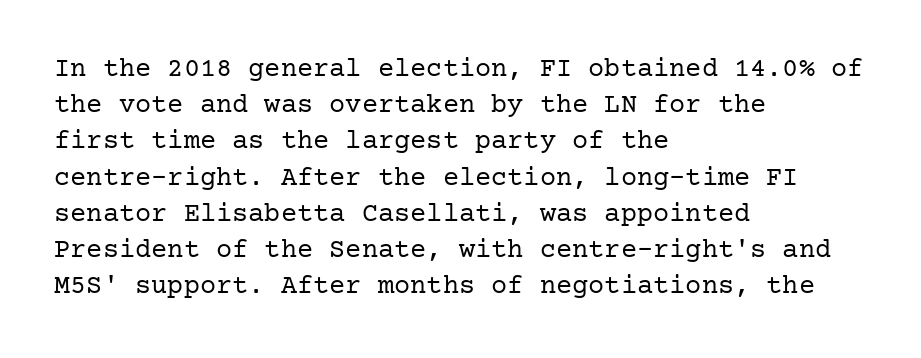
The strokes carry an ordinary text weight at most. Teacher's note: observe the even left margin — that is flush-left alignment. The lines sit at an ordinary, default distance from one another. Does extra space separate the letters? No, they use regular spacing. Posture: vertical. The specimen omits any rule beneath the text block's lines.
